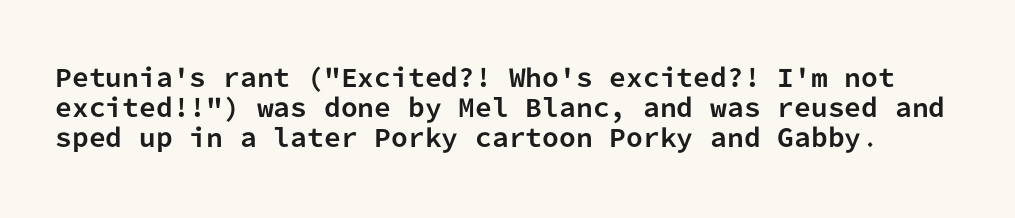
Is the letter spacing exaggerated? No — it looks like the ordinary default. Each glyph is drawn with heavy, bold strokes. The gap between lines stays unmarked. Italic? Not at all — the glyphs are vertical.
